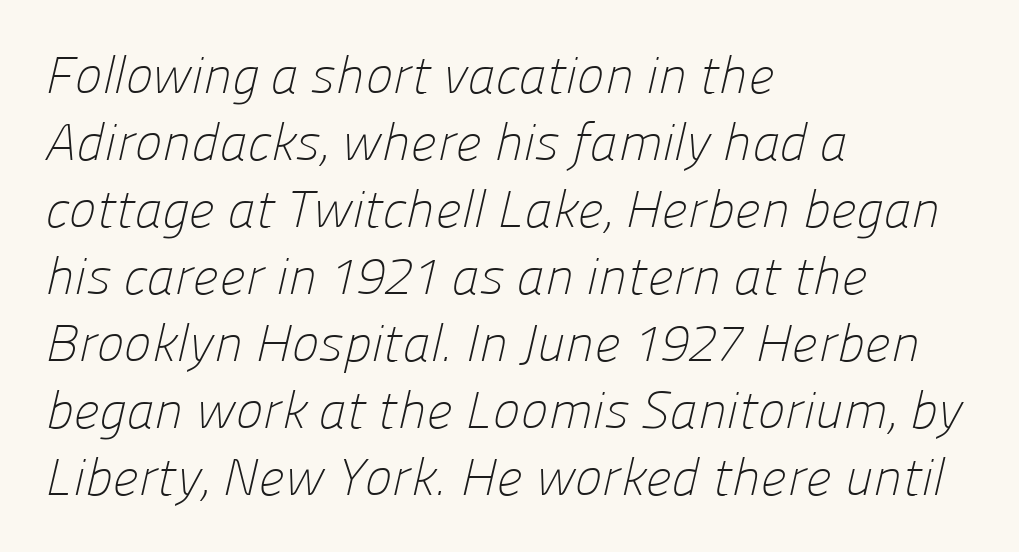
The image shows 52 px light sans-serif type; set left-aligned, normal line spacing (1.29x), normal letter spacing, not underlined; low stroke contrast and a medium x-height.
